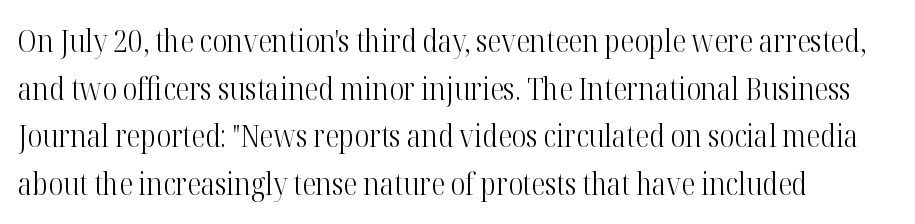
To sum up the face: it has serifs. Here the designer chose a conventional face with non-uniform glyph widths. The rendering keeps characters at their native spacing. A quiet, ordinary-to-light weight characterises the typeface. The paragraph shown leans on its left margin. Every character sits straight up, as roman type does.
